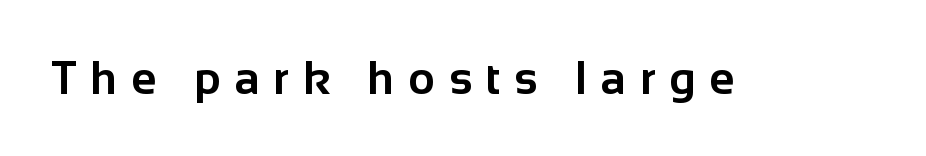
The image shows 46 px bold sans-serif type, upright; set unusually wide letter spacing (+0.3 em), not underlined; low stroke contrast and a medium x-height.
